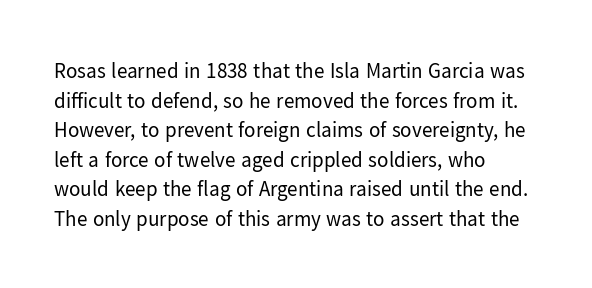
{"italic": "no", "bold": "no", "underline": "no", "align": "left", "line_spacing": "normal", "line_spacing_ratio": 1.41, "letter_spacing": "normal", "letter_spacing_em": 0.0, "glyph_px": 21}
